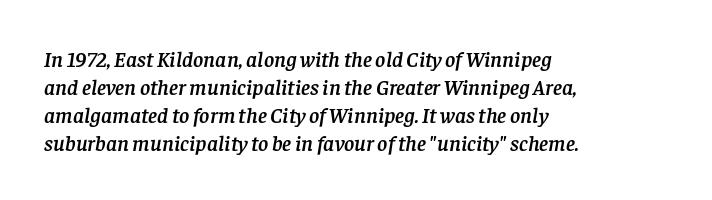
{"italic": "yes", "lean": "right", "slant_degrees": 8, "underline": "no", "align": "left", "line_spacing": "normal", "line_spacing_ratio": 1.27, "letter_spacing": "normal", "letter_spacing_em": 0.0, "glyph_px": 22}
